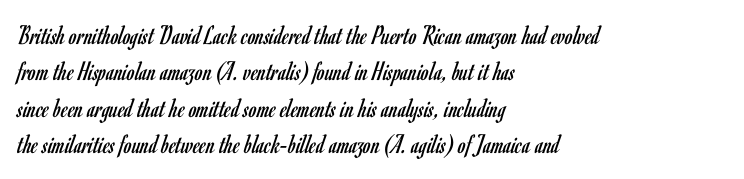
Q: Is the text bold? A: No.
Q: Is the text italic (slanted)? A: Yes.
Q: Is the typeface a serif or a sans-serif typeface? A: Sans-serif.
Q: Is the text underlined? A: No.
Q: How is the paragraph aligned? A: Left-aligned.
Q: Is the spacing between letters normal or unusually wide? A: Normal.
Q: Is the spacing between lines tight, normal or loose? A: Normal.
Q: Width (condensed, normal, or wide)? A: Condensed.
Q: Stroke contrast? A: Low.
Q: x-height? A: Small.
Q: Monospaced? A: No.
